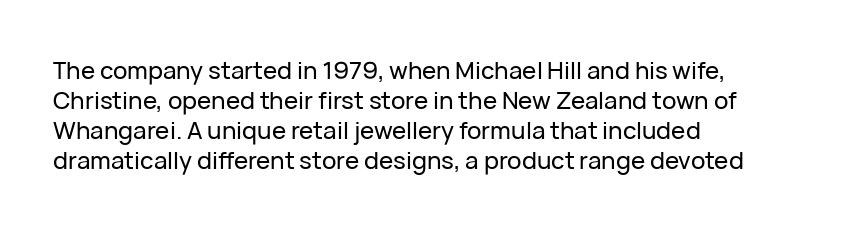
{"italic": "no", "underline": "no", "align": "left", "line_spacing": "normal", "line_spacing_ratio": 1.25, "letter_spacing": "normal", "letter_spacing_em": 0.0, "glyph_px": 24}
